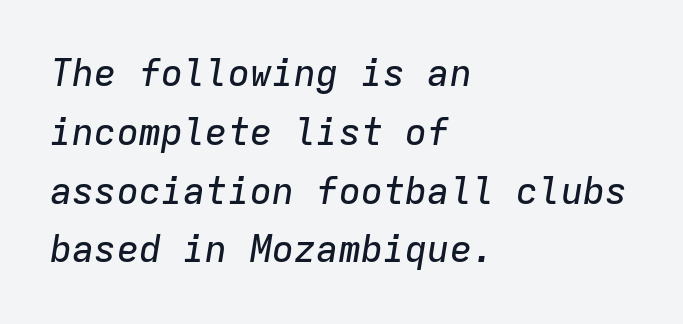
{"italic": "yes", "lean": "right", "slant_degrees": 9, "width": "normal", "stroke_contrast": "low", "x_height": "medium", "monospaced": "yes", "underline": "no", "align": "left", "line_spacing": "normal", "line_spacing_ratio": 1.59, "letter_spacing": "normal", "letter_spacing_em": 0.0, "glyph_px": 37}
